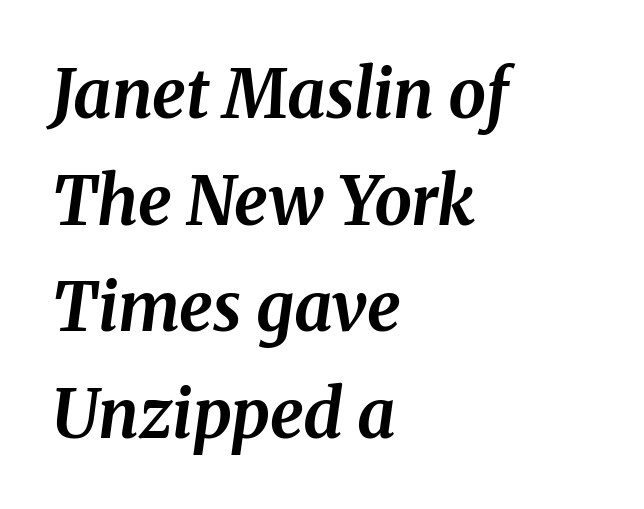
Descenders hang freely into open space. You could not count columns in this text — the font is proportionally spaced. There is no visible air inserted between adjacent glyphs. Leading matches the norm, producing a regular column.
